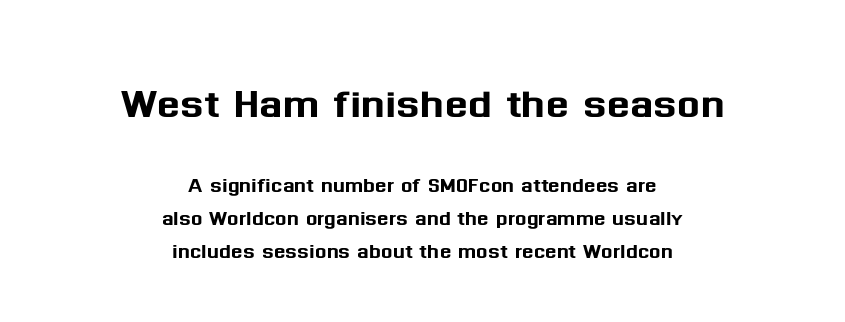
Q: Is the text italic (slanted)? A: No, it is upright.
Q: Is the typeface a serif or a sans-serif typeface? A: Sans-serif.
Q: Is the text underlined? A: No.
Q: How is the paragraph aligned? A: Centered.
Q: Is the spacing between letters normal or unusually wide? A: Normal.
Q: Which block of text is set in a larger size, the first (top) or the second (bottom)? A: The first (top) one.
Q: Width (condensed, normal, or wide)? A: Normal.
Q: Stroke contrast? A: Medium.
Q: x-height? A: Medium.
Q: Monospaced? A: No.
